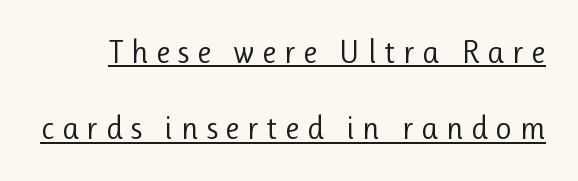
{"serif": "no", "italic": "no", "bold": "no", "weight": "regular", "width": "normal", "stroke_contrast": "low", "x_height": "medium", "monospaced": "no", "underline": "yes", "line_spacing": "loose", "line_spacing_ratio": 2.39, "letter_spacing": "wide", "letter_spacing_em": 0.24, "glyph_px": 32}
